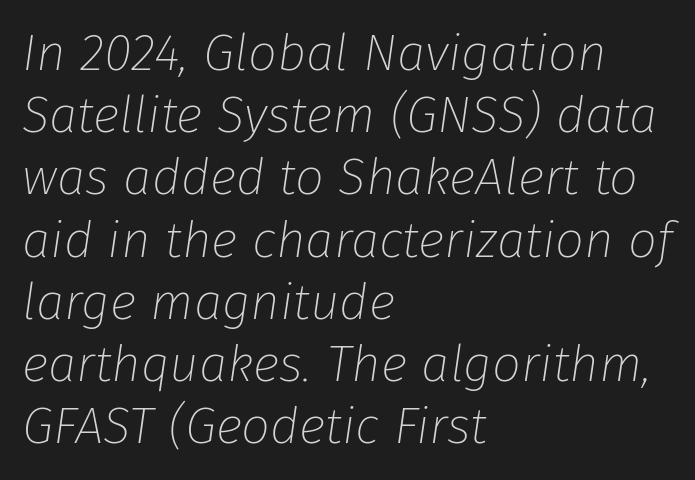
The image shows 51 px thin type, italic (leaning right); set left-aligned, line spacing 1.22x, normal letter spacing, not underlined; low stroke contrast and a medium x-height.
